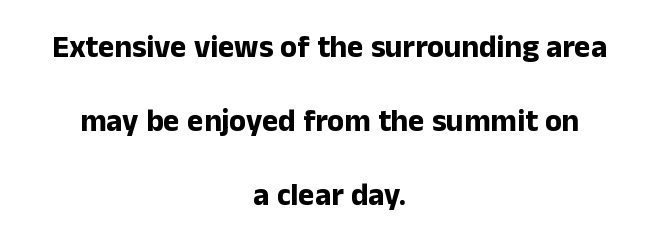
The image shows 31 px bold sans-serif type, upright; set centered, loose line spacing (2.38x), normal letter spacing, not underlined; low stroke contrast and a medium x-height.
